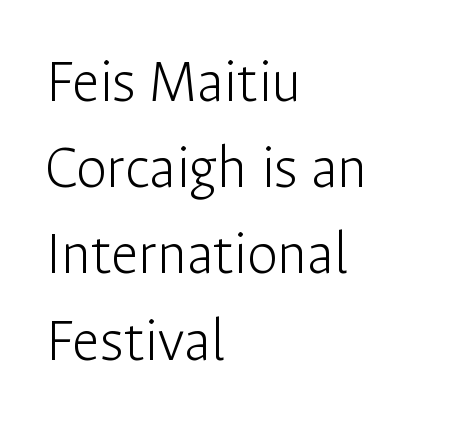
The letters look calm and open, with moderate or lighter stems. Type style note: lacks serifs. Any mark beneath the type? The region is blank. Tracking value appears to be zero — textbook default spacing.
